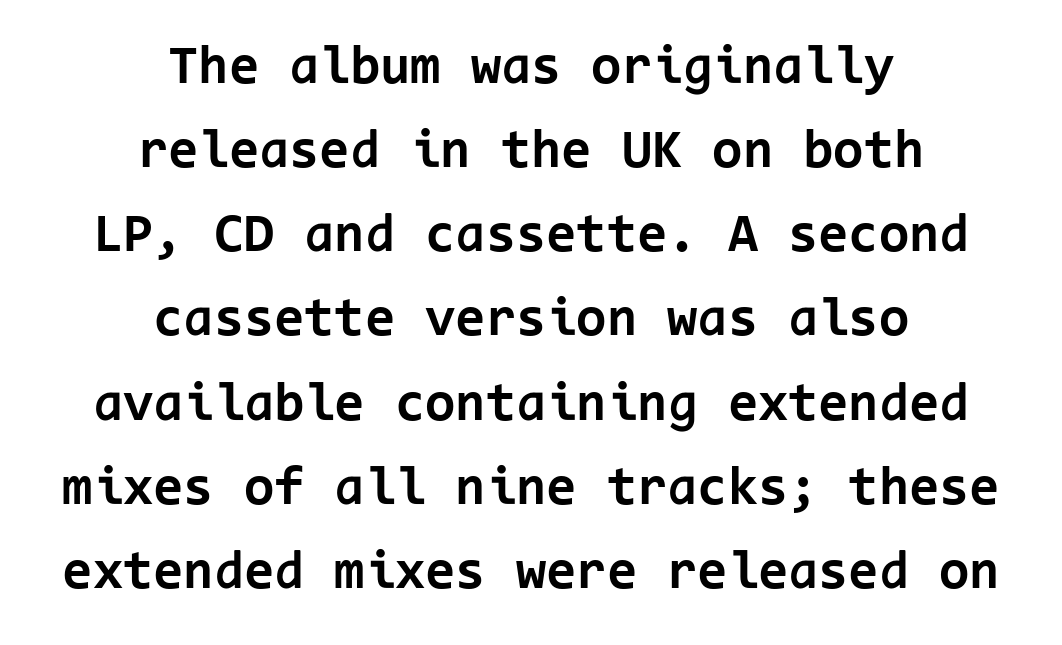
Q: Is the text bold? A: Yes.
Q: Is the text italic (slanted)? A: No, it is upright.
Q: Is the typeface a serif or a sans-serif typeface? A: Sans-serif.
Q: Is the text underlined? A: No.
Q: How is the paragraph aligned? A: Centered.
Q: Is the spacing between letters normal or unusually wide? A: Normal.
Q: Is the spacing between lines tight, normal or loose? A: Normal.
Q: Width (condensed, normal, or wide)? A: Normal.
Q: Stroke contrast? A: Low.
Q: x-height? A: Medium.
Q: Monospaced? A: Yes.
